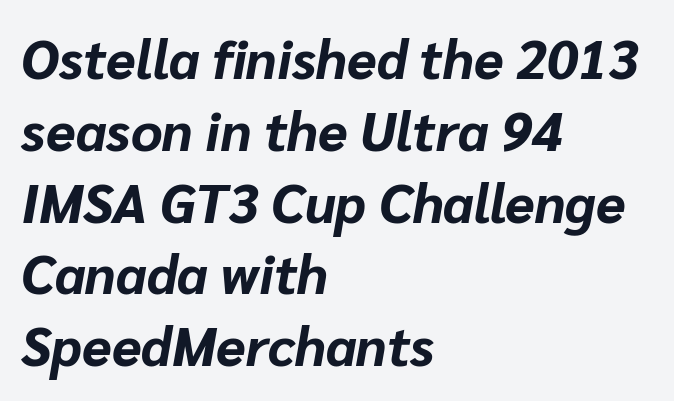
These lines sit exactly where default settings would place them. Letter spacing: default. The paragraph has a hard left edge and a soft right edge. This sample has the flowing, uneven cadence of proportional lettering. Typographic density is high because the face is bold.
